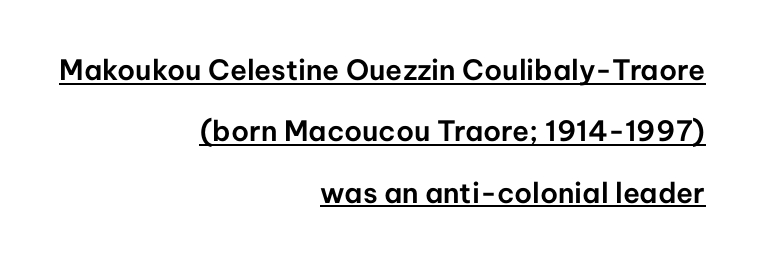
{"serif": "no", "italic": "no", "width": "normal", "stroke_contrast": "low", "x_height": "medium", "monospaced": "no", "underline": "yes", "align": "right", "line_spacing": "loose", "line_spacing_ratio": 2.19, "letter_spacing": "normal", "letter_spacing_em": 0.0, "glyph_px": 28}
